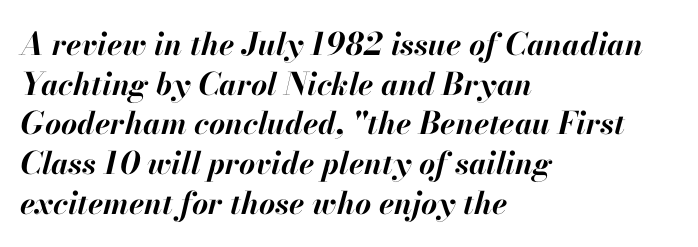
The image shows 31 px bold type, italic (leaning right); set left-aligned, normal line spacing (1.28x), normal letter spacing, not underlined; high stroke contrast and a small x-height.
